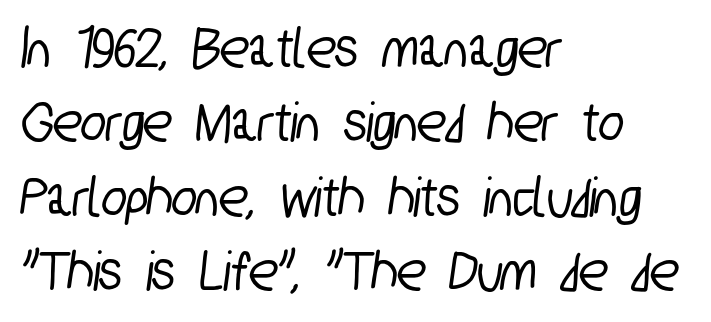
Q: Is the typeface a serif or a sans-serif typeface? A: Sans-serif.
Q: Is the text underlined? A: No.
Q: How is the paragraph aligned? A: Left-aligned.
Q: Is the spacing between letters normal or unusually wide? A: Normal.
Q: Is the spacing between lines tight, normal or loose? A: Normal.
Q: Width (condensed, normal, or wide)? A: Condensed.
Q: Stroke contrast? A: Low.
Q: x-height? A: Medium.
Q: Monospaced? A: No.
